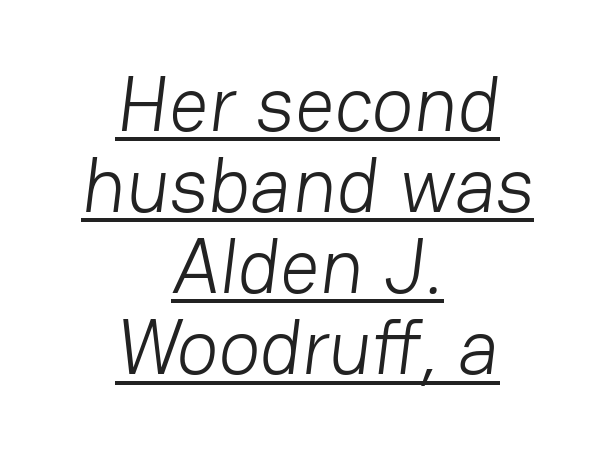
{"serif": "no", "bold": "no", "weight": "light", "width": "normal", "stroke_contrast": "low", "x_height": "medium", "monospaced": "no", "underline": "yes", "align": "center", "line_spacing": "tight", "line_spacing_ratio": 1.04, "letter_spacing": "normal", "letter_spacing_em": 0.0, "glyph_px": 78}
